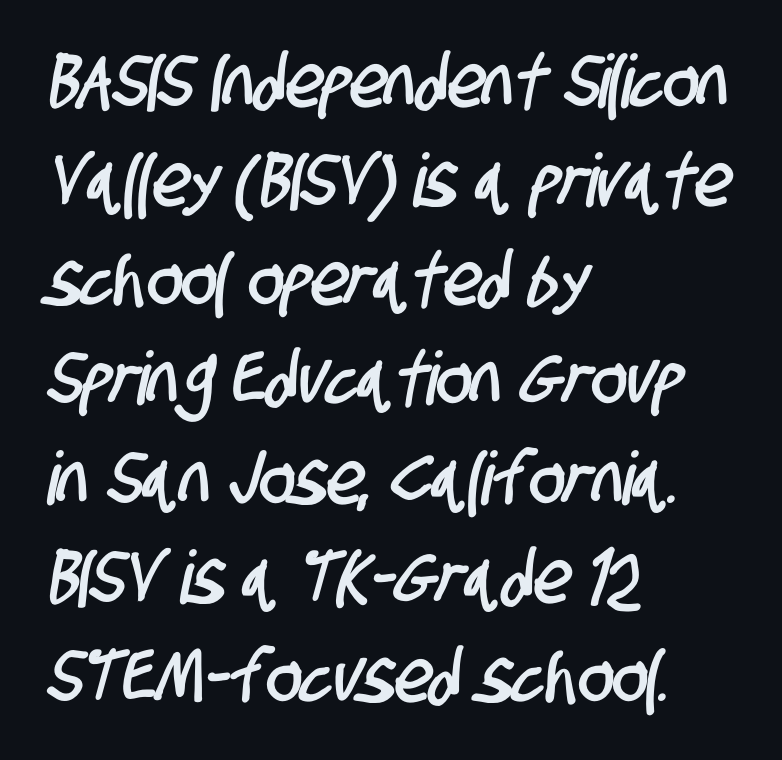
The image shows 74 px condensed sans-serif type; set left-aligned, normal line spacing (1.34x), normal letter spacing, not underlined; low stroke contrast and a large x-height.
